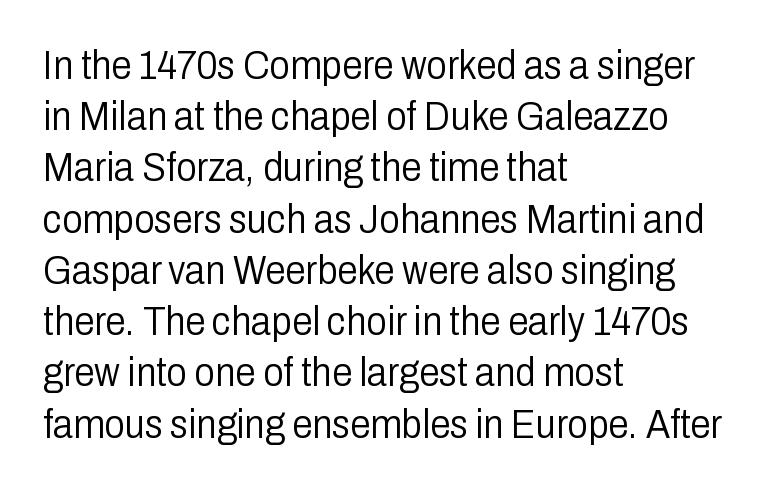
Q: Is the text bold? A: No.
Q: Is the text italic (slanted)? A: No, it is upright.
Q: Is the typeface a serif or a sans-serif typeface? A: Sans-serif.
Q: Is the text underlined? A: No.
Q: How is the paragraph aligned? A: Left-aligned.
Q: Is the spacing between letters normal or unusually wide? A: Normal.
Q: Is the spacing between lines tight, normal or loose? A: Normal.
Q: Width (condensed, normal, or wide)? A: Condensed.
Q: Stroke contrast? A: Low.
Q: x-height? A: Medium.
Q: Monospaced? A: No.
